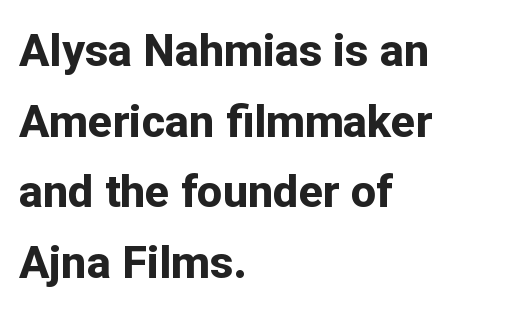
The passage shown has conventional tracking throughout. Anything drawn beneath the words? Only blank space. Is the block centered? No — it sits flush against the left margin. Upright lettering throughout. The leading is moderate, giving the passage an even texture.
